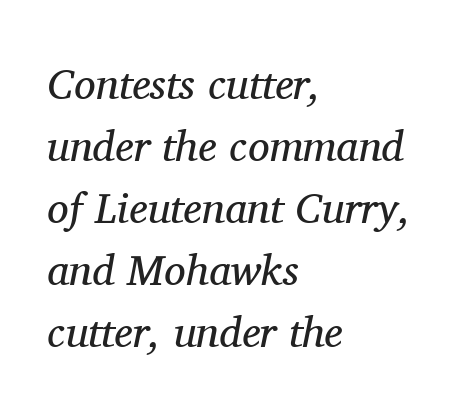
The image shows 43 px regular-weight serif type, italic (leaning right); set left-aligned, normal line spacing (1.44x), normal letter spacing, not underlined; medium stroke contrast and a medium x-height.
